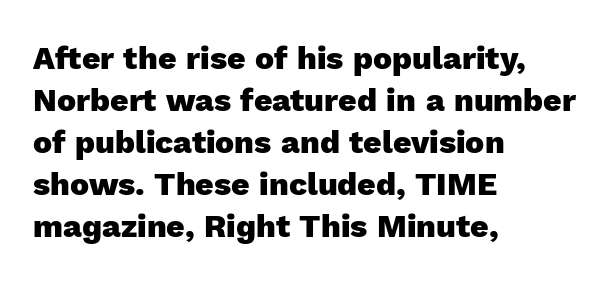
The image shows 32 px heavy sans-serif type, upright; set left-aligned, normal line spacing (1.31x), normal letter spacing, not underlined; a medium x-height.
